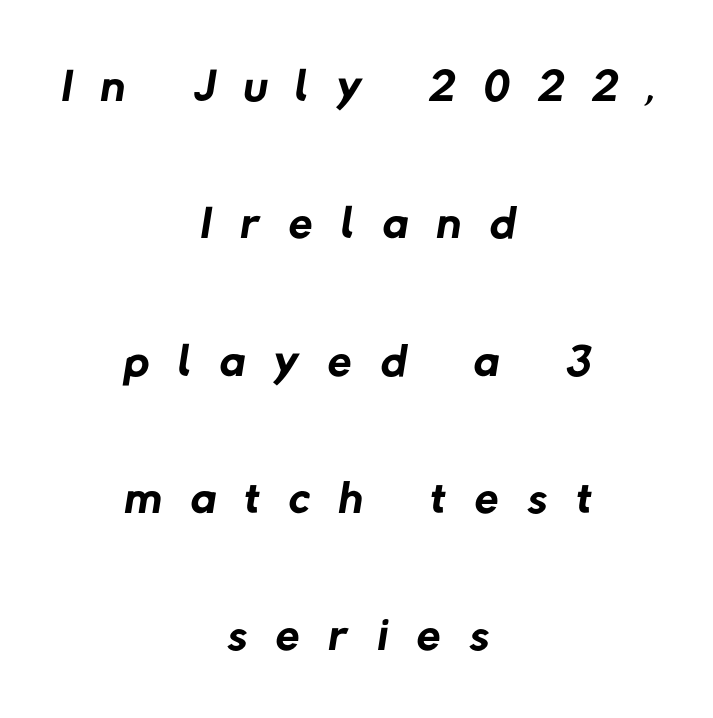
The image shows 69 px regular-weight sans-serif type; set centered, loose line spacing (1.99x), unusually wide letter spacing (+0.42 em), not underlined; low stroke contrast and a medium x-height.
